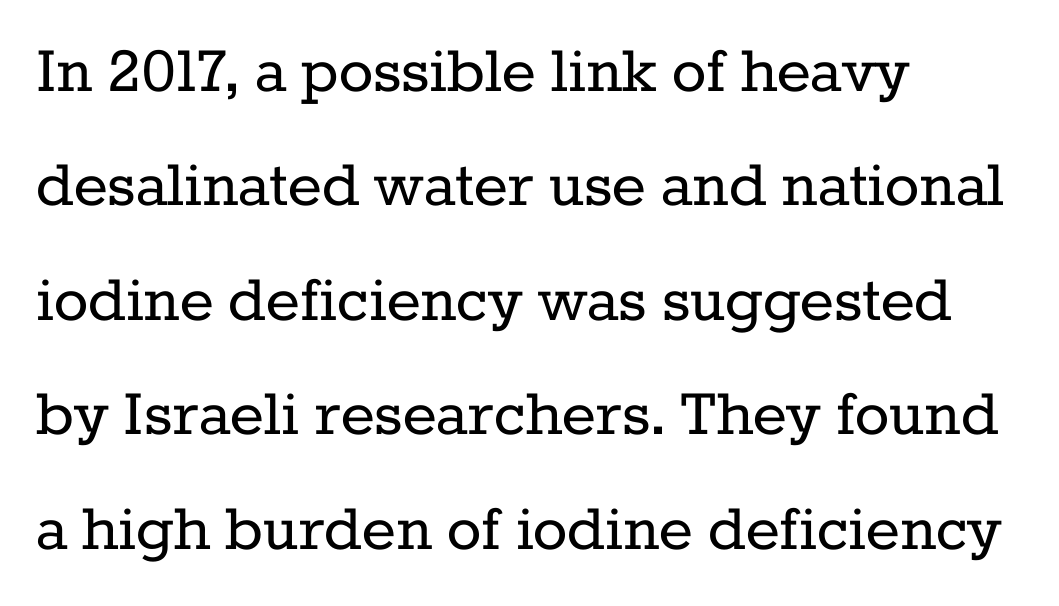
Q: Is the text bold? A: No.
Q: Is the text italic (slanted)? A: No, it is upright.
Q: Is the typeface a serif or a sans-serif typeface? A: Serif.
Q: Is the text underlined? A: No.
Q: How is the paragraph aligned? A: Left-aligned.
Q: Is the spacing between letters normal or unusually wide? A: Normal.
Q: Is the spacing between lines tight, normal or loose? A: Normal.
Q: Width (condensed, normal, or wide)? A: Normal.
Q: Stroke contrast? A: Low.
Q: x-height? A: Medium.
Q: Monospaced? A: No.
